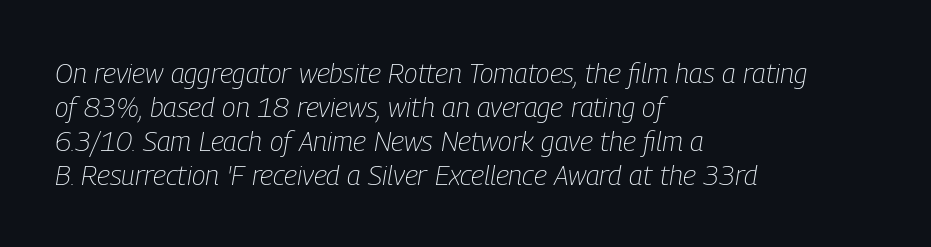
{"italic": "yes", "lean": "right", "slant_degrees": 9, "bold": "no", "weight": "light", "width": "condensed", "stroke_contrast": "low", "x_height": "medium", "monospaced": "no", "underline": "no", "align": "left", "line_spacing_ratio": 1.21, "letter_spacing": "normal", "letter_spacing_em": 0.0, "glyph_px": 28}
